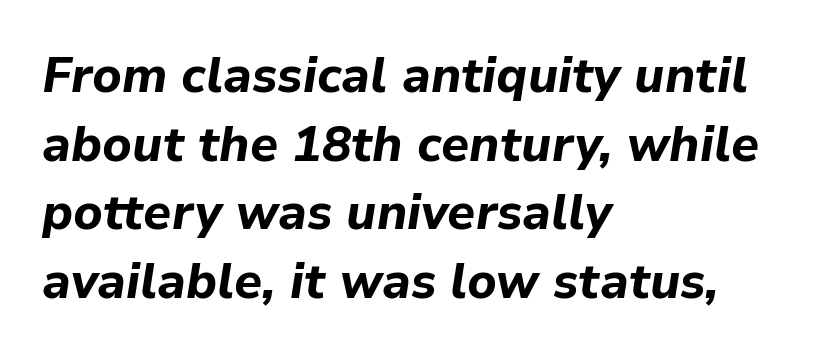
The image shows 49 px bold type, italic (leaning right); set left-aligned, normal line spacing (1.4x), normal letter spacing, not underlined; low stroke contrast and a medium x-height.
